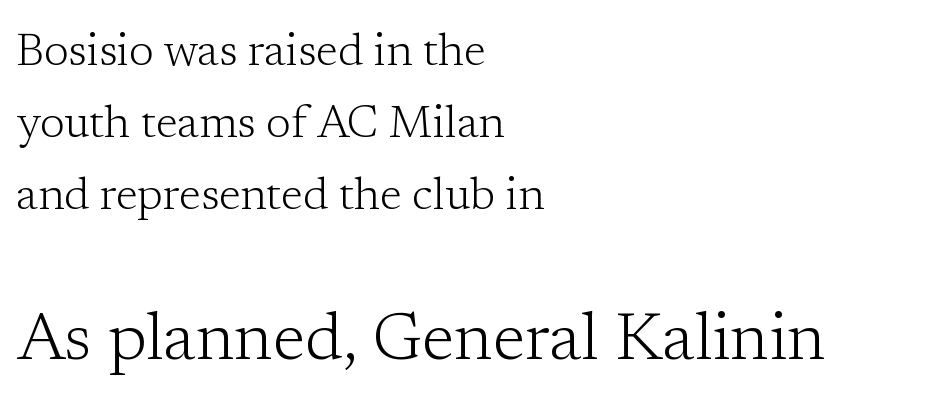
Q: Is the text bold? A: No.
Q: Is the text italic (slanted)? A: No, it is upright.
Q: Is the typeface a serif or a sans-serif typeface? A: Serif.
Q: Is the text underlined? A: No.
Q: How is the paragraph aligned? A: Left-aligned.
Q: Is the spacing between letters normal or unusually wide? A: Normal.
Q: Is the spacing between lines tight, normal or loose? A: Normal.
Q: Which block of text is set in a larger size, the first (top) or the second (bottom)? A: The second (bottom) one.
Q: Width (condensed, normal, or wide)? A: Normal.
Q: Stroke contrast? A: Low.
Q: x-height? A: Medium.
Q: Monospaced? A: No.
